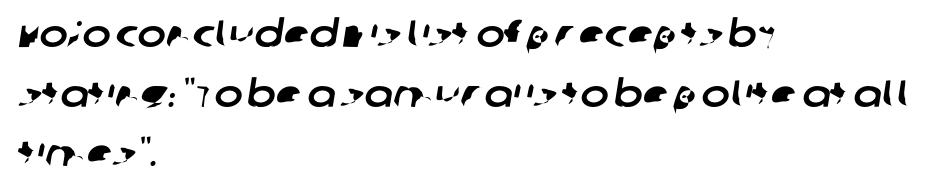
All the whitespace from short lines collects on the right. Compared with typical body copy, the letter spacing here is the same. Interline gaps are of average width in this sample. Varying glyph widths throughout — classic text-font behaviour. Serif or sans? Sans — the stroke terminals are bare.
